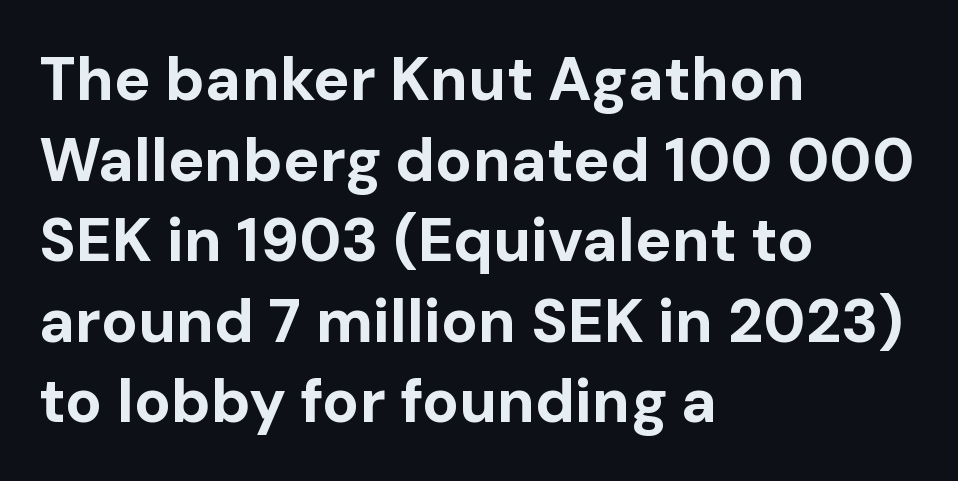
The image shows 61 px bold sans-serif type, upright; set left-aligned, normal line spacing (1.32x), normal letter spacing, not underlined; low stroke contrast and a medium x-height.
